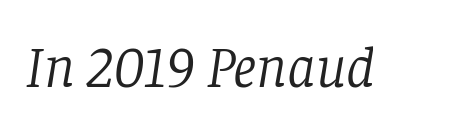
{"serif": "yes", "italic": "yes", "lean": "right", "slant_degrees": 8, "bold": "no", "weight": "light", "width": "normal", "stroke_contrast": "low", "x_height": "large", "monospaced": "no", "underline": "no", "letter_spacing": "normal", "letter_spacing_em": 0.0, "glyph_px": 59}
